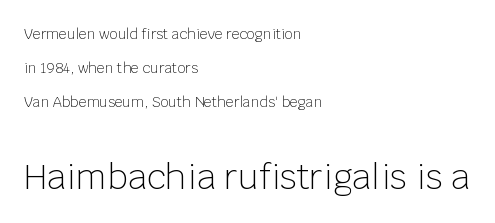
{"serif": "no", "italic": "no", "bold": "no", "weight": "light", "width": "normal", "stroke_contrast": "low", "x_height": "large", "monospaced": "no", "underline": "no", "align": "left", "line_spacing": "loose", "line_spacing_ratio": 2.44, "letter_spacing": "normal", "letter_spacing_em": 0.0, "larger_block": "second", "size_ratio": 2.43, "glyph_px": 34}
